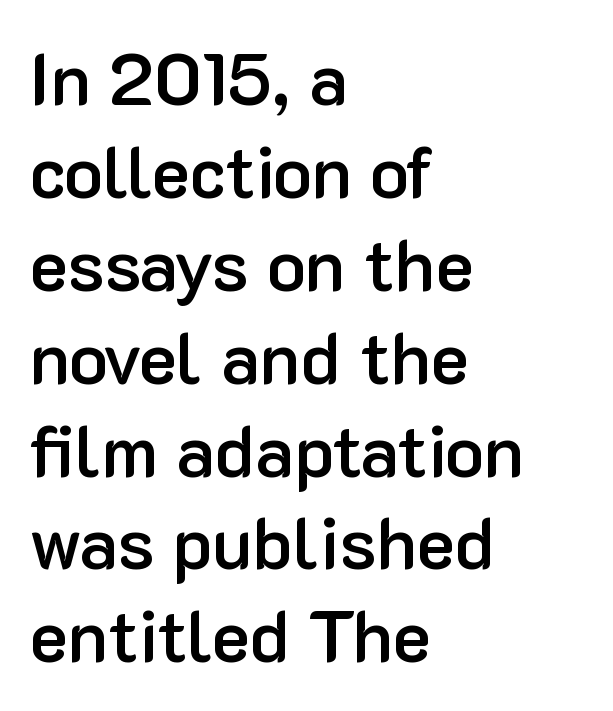
What weight is shown? A semibold, between regular and bold. The gaps between neighbouring characters are ordinary and unremarkable. Observe the absence of serifs on each vertical stroke in this sample. Vertical strokes here are truly vertical. You could not count columns in this text — the font is proportionally spaced.
